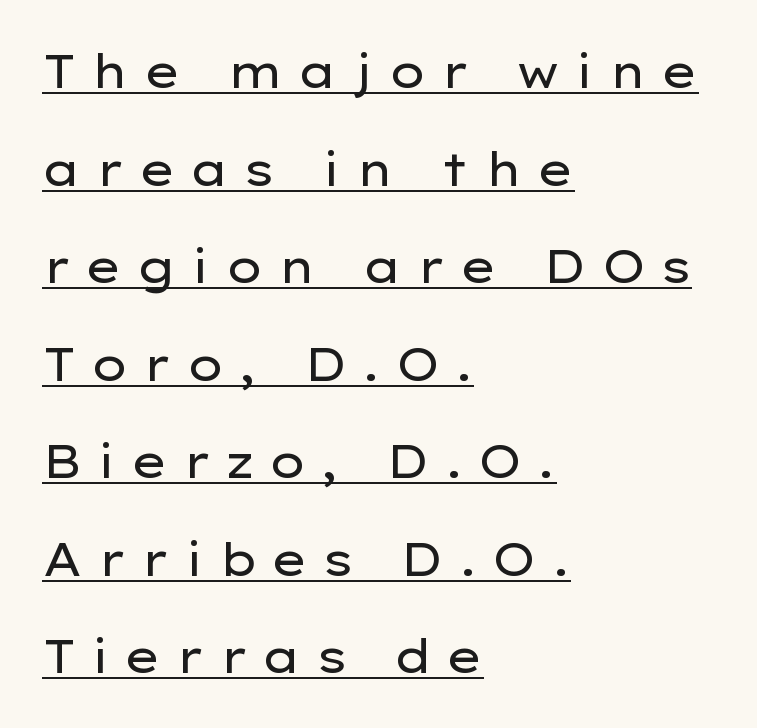
{"serif": "no", "italic": "no", "bold": "no", "weight": "regular", "width": "wide", "stroke_contrast": "low", "x_height": "medium", "monospaced": "no", "underline": "yes", "align": "left", "line_spacing": "loose", "line_spacing_ratio": 2.12, "letter_spacing": "wide", "letter_spacing_em": 0.3, "glyph_px": 46}
